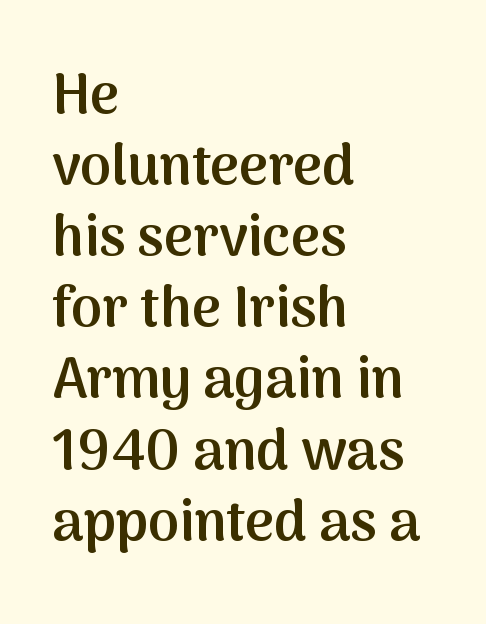
{"serif": "no", "italic": "no", "bold": "semi", "weight": "semibold", "width": "normal", "stroke_contrast": "medium", "x_height": "medium", "monospaced": "no", "underline": "no", "align": "left", "line_spacing": "normal", "line_spacing_ratio": 1.27, "letter_spacing": "normal", "letter_spacing_em": 0.0, "glyph_px": 56}
